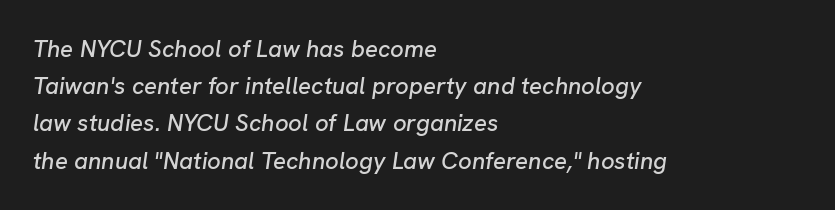
{"italic": "yes", "lean": "right", "slant_degrees": 8, "underline": "no", "align": "left", "line_spacing": "normal", "line_spacing_ratio": 1.55, "letter_spacing": "normal", "letter_spacing_em": 0.0, "glyph_px": 24}
